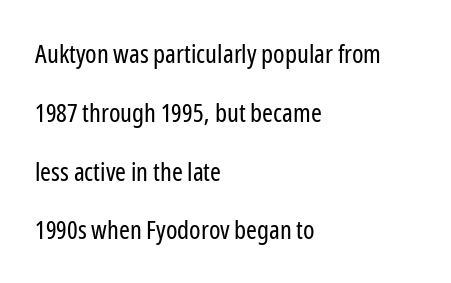
The image shows 26 px text type, upright; set left-aligned, loose line spacing (2.26x), normal letter spacing, not underlined.
